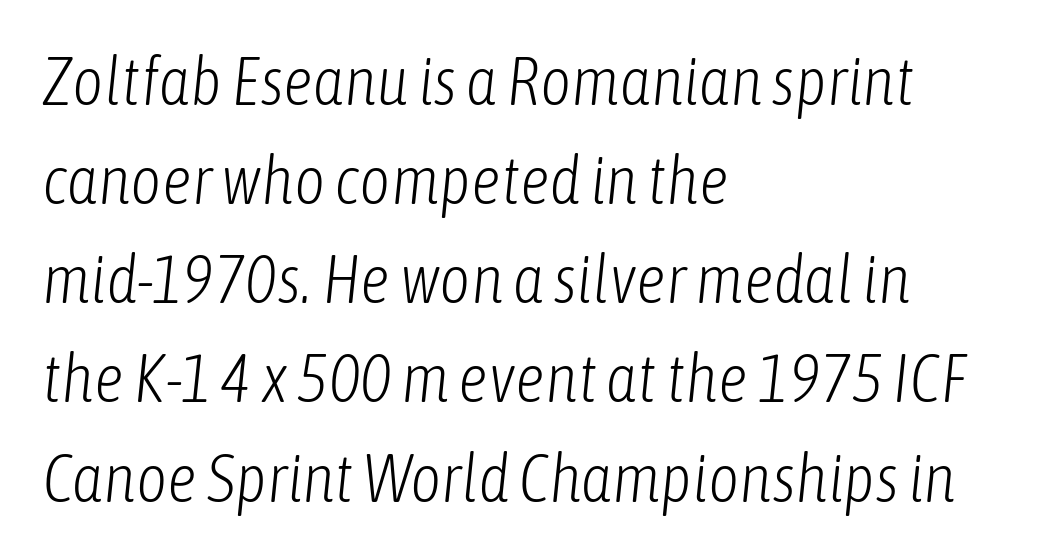
The letters are slanted; this is an italic face. Nobody touched the tracking dial on this one. Layout note: lines flush left. Vertical stems look standard width or narrower in stroke. Leading: standard.
